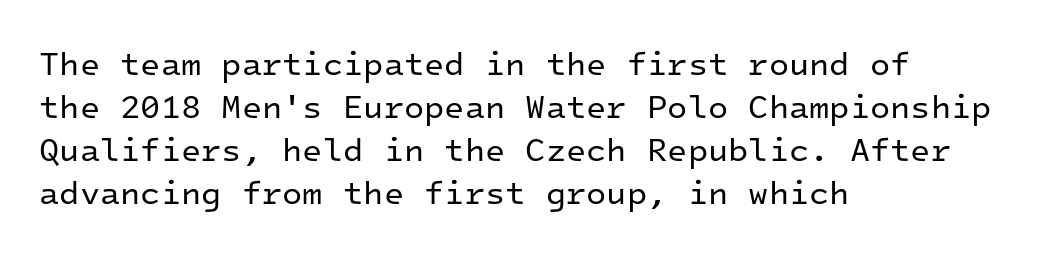
Q: Is the text bold? A: No.
Q: Is the text italic (slanted)? A: No, it is upright.
Q: Is the typeface a serif or a sans-serif typeface? A: Sans-serif.
Q: Is the text underlined? A: No.
Q: How is the paragraph aligned? A: Left-aligned.
Q: Is the spacing between letters normal or unusually wide? A: Normal.
Q: Is the spacing between lines tight, normal or loose? A: Normal.
Q: Width (condensed, normal, or wide)? A: Normal.
Q: Stroke contrast? A: Low.
Q: x-height? A: Medium.
Q: Monospaced? A: Yes.
